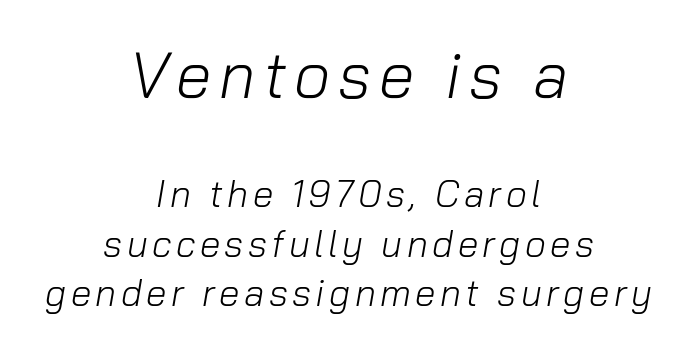
Reading top to bottom, the characters get smaller at the block break. Descender tails drop into unmarked territory. This rendering uses center alignment, leaving both contours irregular but symmetric. The passage shown stacks its lines at a standard gap. This sample uses an oblique cut, with every glyph tilted off the vertical. Note the varied advance widths — an 'i' is clearly narrower than an 'm'.
